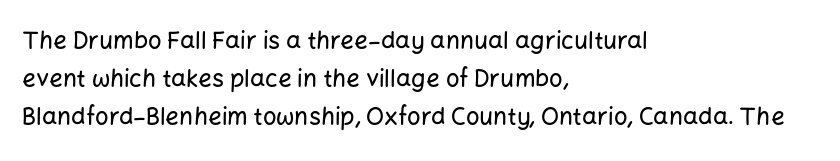
{"italic": "no", "underline": "no", "align": "left", "line_spacing": "normal", "line_spacing_ratio": 1.58, "letter_spacing": "normal", "letter_spacing_em": 0.0, "glyph_px": 24}
